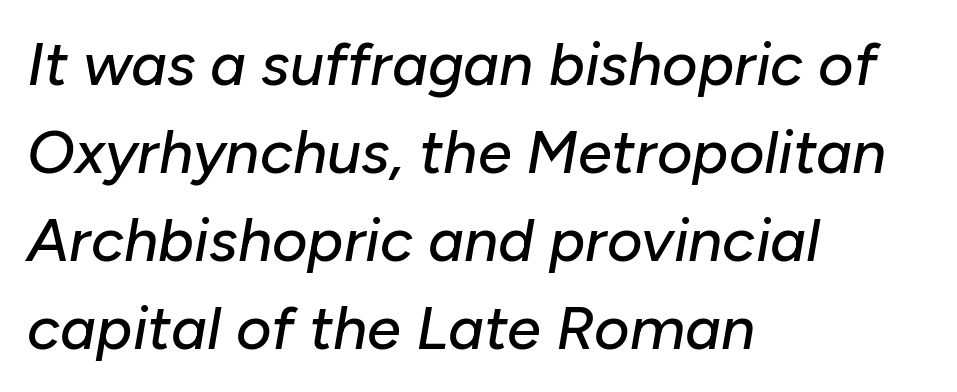
{"italic": "yes", "lean": "right", "slant_degrees": 10, "width": "normal", "stroke_contrast": "low", "x_height": "medium", "monospaced": "no", "underline": "no", "align": "left", "line_spacing": "normal", "line_spacing_ratio": 1.44, "letter_spacing": "normal", "letter_spacing_em": 0.0, "glyph_px": 61}
